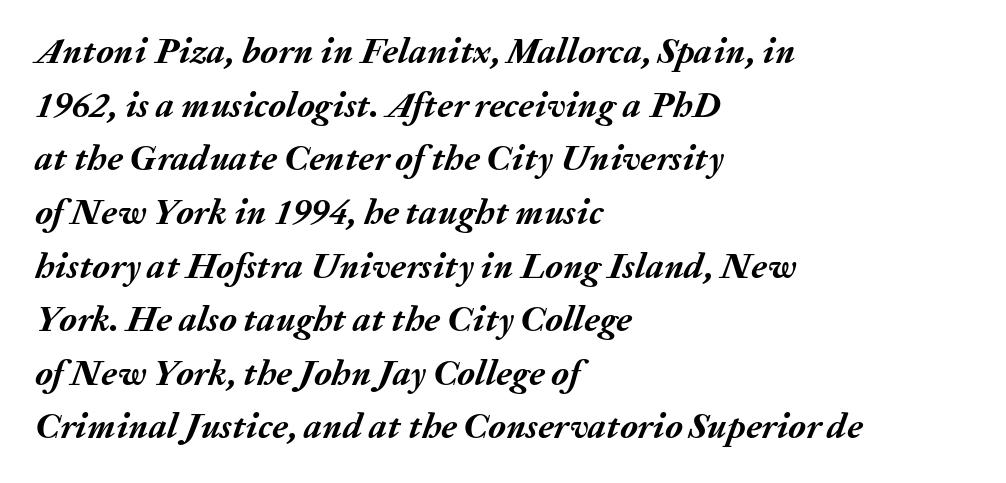
Q: Is the text bold? A: Yes.
Q: Is the text italic (slanted)? A: Yes, it leans right by about 20 degrees.
Q: Is the text underlined? A: No.
Q: How is the paragraph aligned? A: Left-aligned.
Q: Is the spacing between letters normal or unusually wide? A: Normal.
Q: Is the spacing between lines tight, normal or loose? A: Normal.
Q: Width (condensed, normal, or wide)? A: Normal.
Q: Stroke contrast? A: Medium.
Q: x-height? A: Medium.
Q: Monospaced? A: No.
